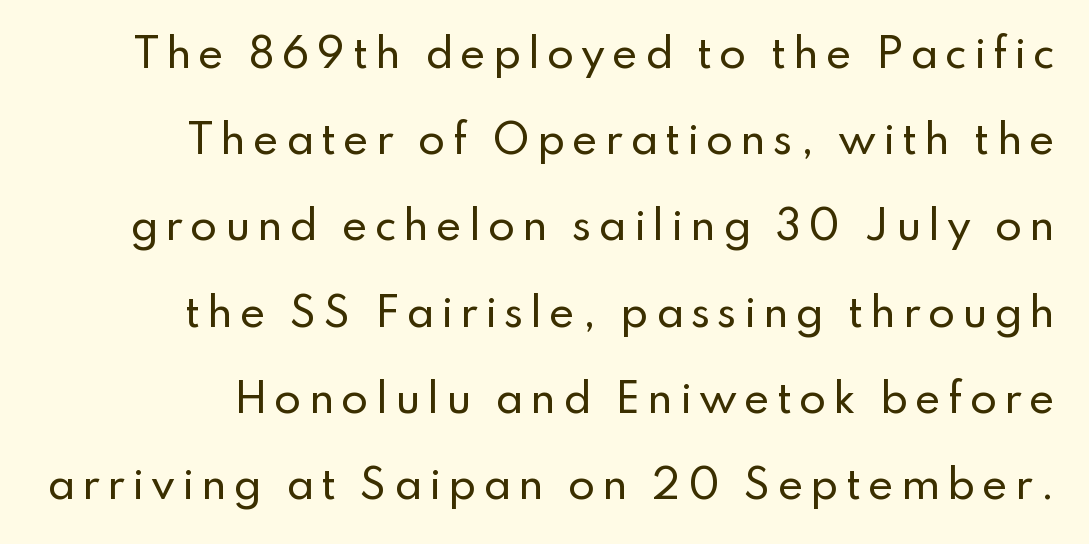
Q: Is the text italic (slanted)? A: No, it is upright.
Q: Is the typeface a serif or a sans-serif typeface? A: Sans-serif.
Q: Is the text underlined? A: No.
Q: How is the paragraph aligned? A: Right-aligned.
Q: Is the spacing between lines tight, normal or loose? A: Loose.
Q: Width (condensed, normal, or wide)? A: Normal.
Q: Stroke contrast? A: Low.
Q: x-height? A: Small.
Q: Monospaced? A: No.
